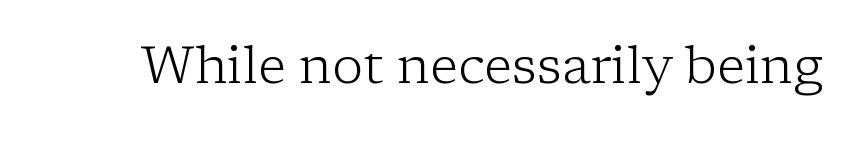
Q: Is the text bold? A: No.
Q: Is the text italic (slanted)? A: No, it is upright.
Q: Is the typeface a serif or a sans-serif typeface? A: Serif.
Q: Is the text underlined? A: No.
Q: Is the spacing between letters normal or unusually wide? A: Normal.
Q: Width (condensed, normal, or wide)? A: Normal.
Q: Stroke contrast? A: Low.
Q: x-height? A: Medium.
Q: Monospaced? A: No.
